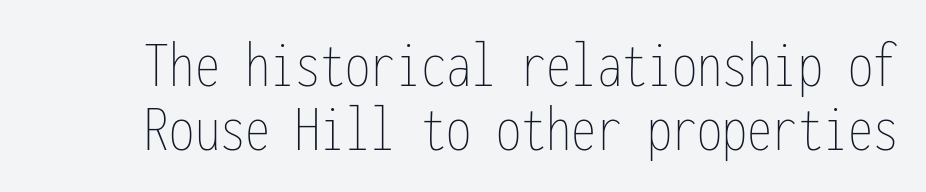
Q: Is the text bold? A: No.
Q: Is the text italic (slanted)? A: No, it is upright.
Q: Is the text underlined? A: No.
Q: Is the spacing between letters normal or unusually wide? A: Normal.
Q: Is the spacing between lines tight, normal or loose? A: Tight.
Q: Width (condensed, normal, or wide)? A: Condensed.
Q: Stroke contrast? A: Low.
Q: x-height? A: Medium.
Q: Monospaced? A: Yes.
